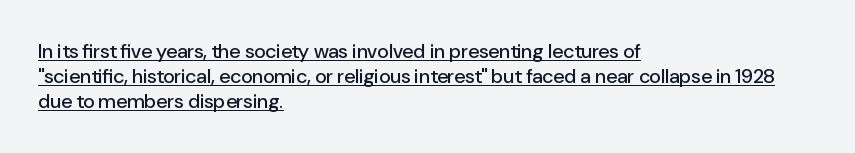
Tracking here is standard; glyphs follow each other at the usual distance. This rendering uses left alignment, leaving the right contour irregular. Posture: vertical. The lines sit at an ordinary, default distance from one another. Emphasis is given by a line drawn under the lettering.
